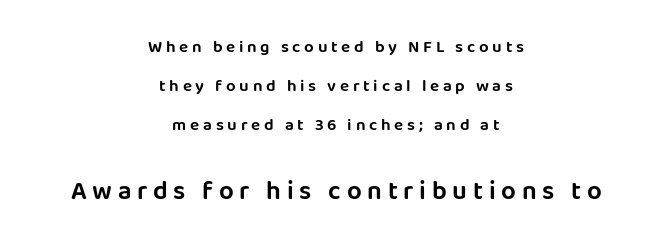
Q: Is the text italic (slanted)? A: No, it is upright.
Q: Is the text underlined? A: No.
Q: How is the paragraph aligned? A: Centered.
Q: Is the spacing between letters normal or unusually wide? A: Unusually wide.
Q: Is the spacing between lines tight, normal or loose? A: Loose.
Q: Which block of text is set in a larger size, the first (top) or the second (bottom)? A: The second (bottom) one.
